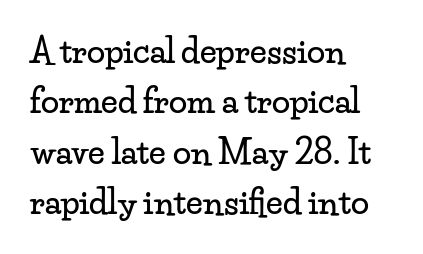
Q: Is the text italic (slanted)? A: No, it is upright.
Q: Is the typeface a serif or a sans-serif typeface? A: Serif.
Q: Is the text underlined? A: No.
Q: How is the paragraph aligned? A: Left-aligned.
Q: Is the spacing between letters normal or unusually wide? A: Normal.
Q: Is the spacing between lines tight, normal or loose? A: Normal.
Q: Width (condensed, normal, or wide)? A: Wide.
Q: Stroke contrast? A: Low.
Q: x-height? A: Small.
Q: Monospaced? A: No.
